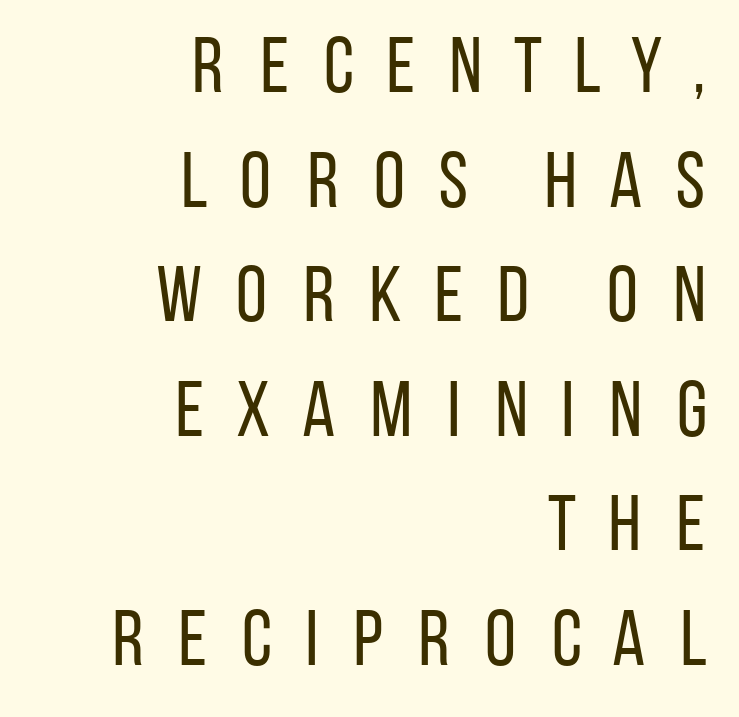
The image shows 79 px regular-weight, condensed sans-serif type, upright; set right-aligned, normal line spacing (1.45x), unusually wide letter spacing (+0.37 em), not underlined; low stroke contrast and a large x-height.
